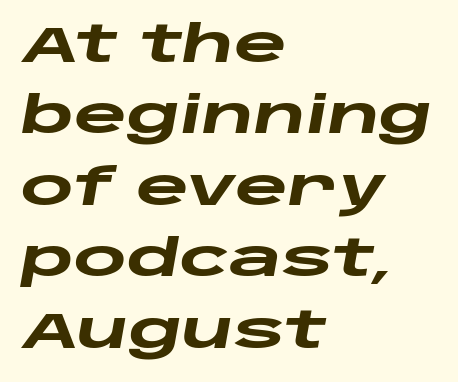
{"italic": "yes", "lean": "right", "slant_degrees": 10, "bold": "yes", "weight": "heavy", "width": "wide", "stroke_contrast": "low", "x_height": "large", "monospaced": "no", "underline": "no", "align": "left", "line_spacing": "normal", "line_spacing_ratio": 1.4, "letter_spacing": "normal", "letter_spacing_em": 0.0, "glyph_px": 51}
